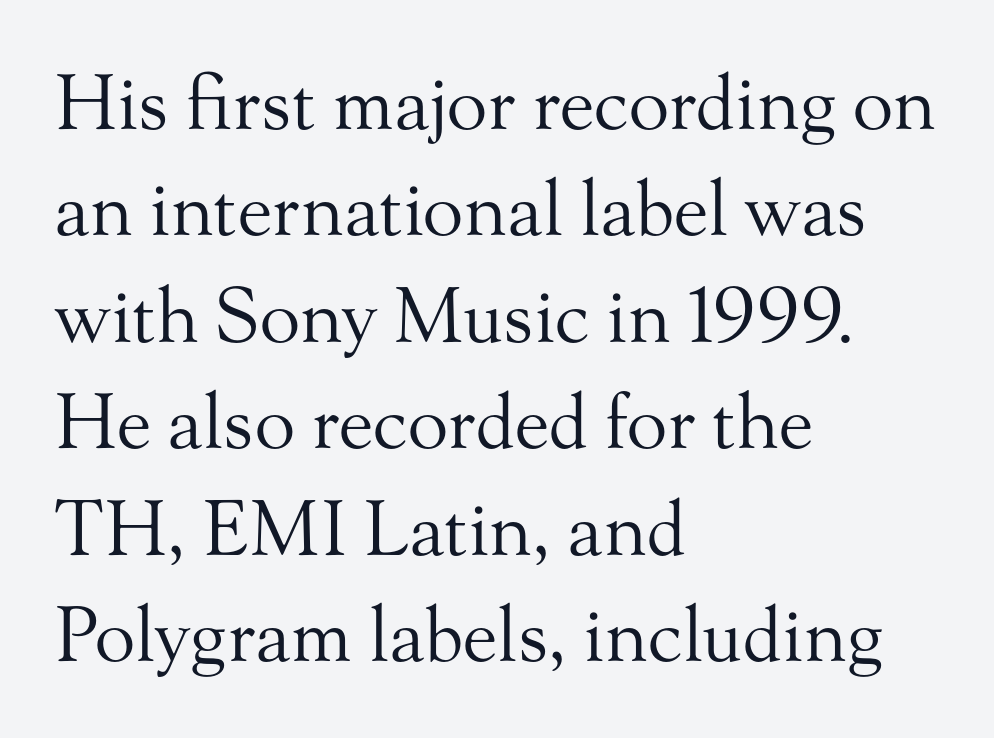
{"serif": "yes", "italic": "no", "bold": "no", "weight": "regular", "width": "normal", "stroke_contrast": "medium", "x_height": "small", "monospaced": "no", "underline": "no", "align": "left", "line_spacing": "normal", "line_spacing_ratio": 1.42, "letter_spacing": "normal", "letter_spacing_em": 0.0, "glyph_px": 75}
